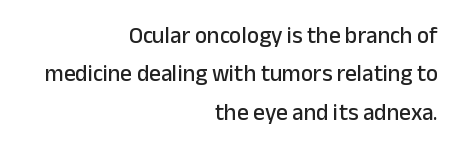
The glyphs are unaccompanied by any horizontal stroke below them. In CSS terms this would be text-align: right. If you drew a line through each stem, it would be perfectly vertical. Interline gaps are of average width in this sample. Short note: letters normally spaced.
